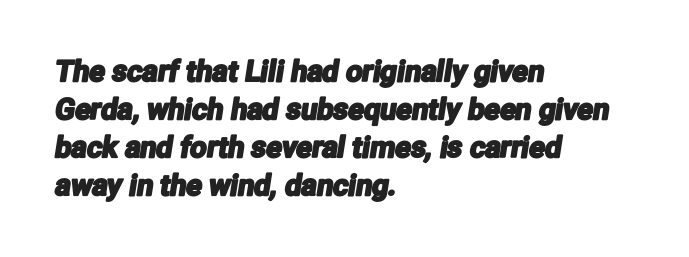
Q: Is the typeface a serif or a sans-serif typeface? A: Sans-serif.
Q: Is the text underlined? A: No.
Q: How is the paragraph aligned? A: Left-aligned.
Q: Is the spacing between letters normal or unusually wide? A: Normal.
Q: Is the spacing between lines tight, normal or loose? A: Normal.
Q: Width (condensed, normal, or wide)? A: Condensed.
Q: Stroke contrast? A: Low.
Q: x-height? A: Medium.
Q: Monospaced? A: No.
